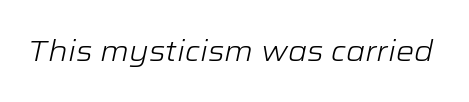
Q: Is the text bold? A: No.
Q: Is the text italic (slanted)? A: Yes, it leans right by about 12 degrees.
Q: Is the text underlined? A: No.
Q: Is the spacing between letters normal or unusually wide? A: Normal.
Q: Width (condensed, normal, or wide)? A: Wide.
Q: Stroke contrast? A: Low.
Q: x-height? A: Medium.
Q: Monospaced? A: No.
